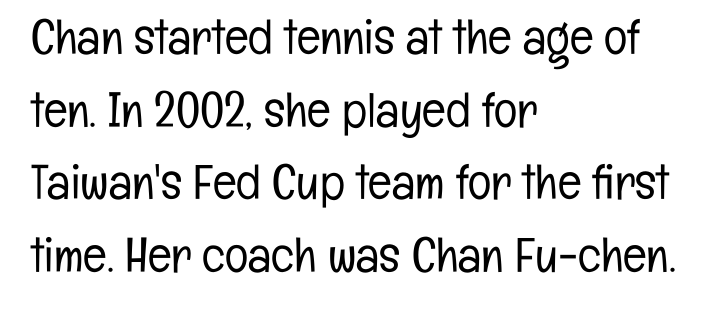
{"serif": "no", "italic": "no", "bold": "no", "weight": "light", "width": "condensed", "stroke_contrast": "low", "x_height": "medium", "monospaced": "no", "underline": "no", "align": "left", "line_spacing": "normal", "line_spacing_ratio": 1.48, "letter_spacing": "normal", "letter_spacing_em": 0.0, "glyph_px": 49}
